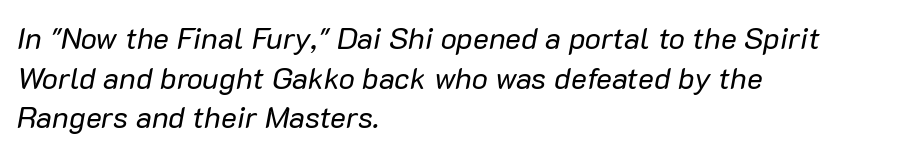
The image shows 30 px regular-weight type, italic (leaning right); set left-aligned, normal line spacing (1.32x), normal letter spacing, not underlined; low stroke contrast and a medium x-height.
